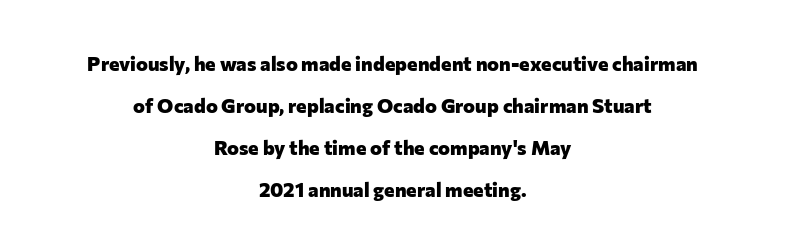
Q: Is the text bold? A: Yes.
Q: Is the text italic (slanted)? A: No, it is upright.
Q: Is the text underlined? A: No.
Q: How is the paragraph aligned? A: Centered.
Q: Is the spacing between letters normal or unusually wide? A: Normal.
Q: Is the spacing between lines tight, normal or loose? A: Loose.
